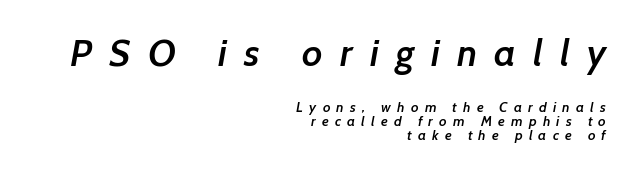
Typesetter's note: demi weight, one step under bold. These lines are rendered in a variable-pitch font. The face used here is a sans, in the tradition of grotesques and geometrics. Words float on clear page, feet unadorned.
